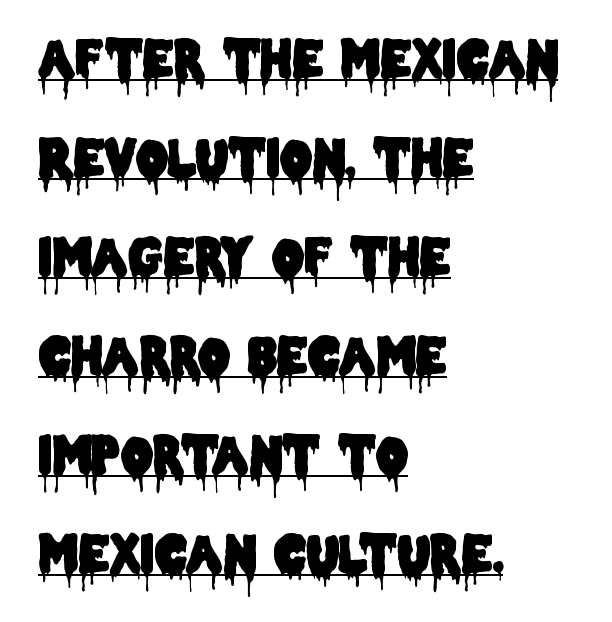
Q: Is the text italic (slanted)? A: No, it is upright.
Q: Is the typeface a serif or a sans-serif typeface? A: Sans-serif.
Q: Is the text underlined? A: Yes.
Q: How is the paragraph aligned? A: Left-aligned.
Q: Is the spacing between letters normal or unusually wide? A: Normal.
Q: Is the spacing between lines tight, normal or loose? A: Loose.
Q: Width (condensed, normal, or wide)? A: Condensed.
Q: Stroke contrast? A: Low.
Q: x-height? A: Large.
Q: Monospaced? A: No.
